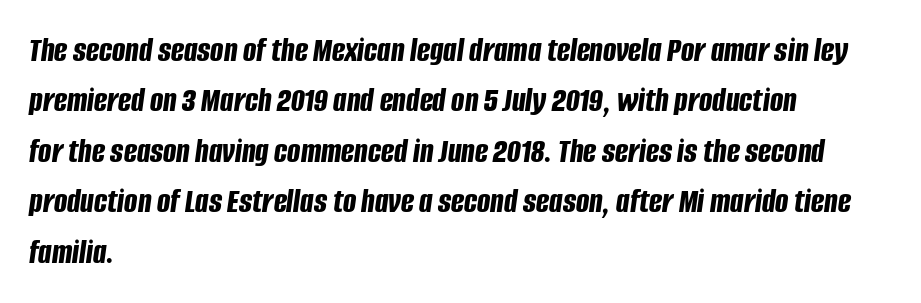
The image shows 35 px bold, condensed type, italic (leaning right); set left-aligned, normal line spacing (1.44x), normal letter spacing, not underlined; low stroke contrast and a large x-height.
